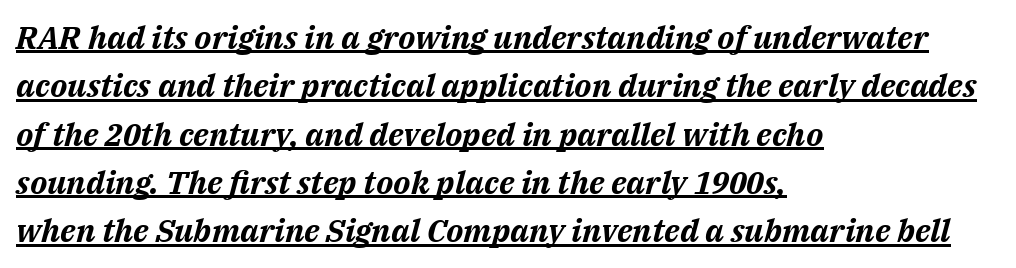
The image shows 32 px bold type, italic (leaning right); set left-aligned, normal line spacing (1.51x), normal letter spacing, underlined; medium stroke contrast and a medium x-height.
